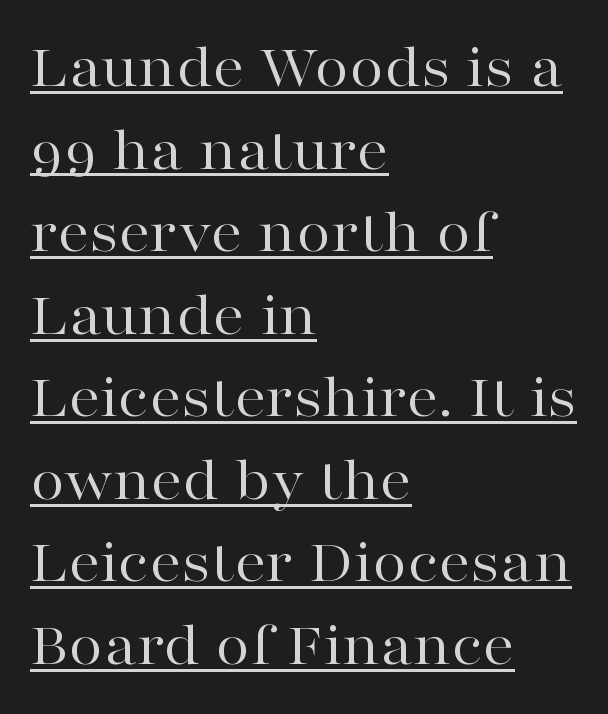
This sample carries an underscore along the baseline area. The letterforms sit shoulder to shoulder at normal distance. The face looks like a standard text weight, possibly lighter. Reading down the column, the eye jumps a familiar distance to each next line.
